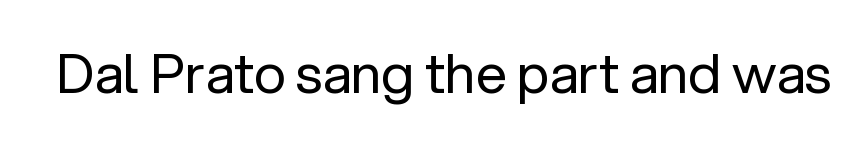
The image shows 55 px regular-weight sans-serif type, upright; set normal letter spacing, not underlined; low stroke contrast and a medium x-height.
